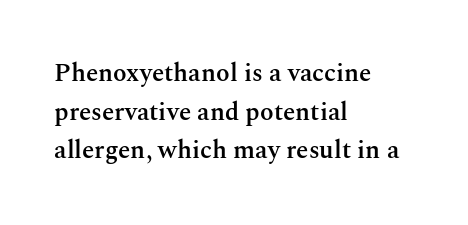
The image shows 25 px text type, upright; set left-aligned, normal line spacing (1.55x), normal letter spacing, not underlined.
